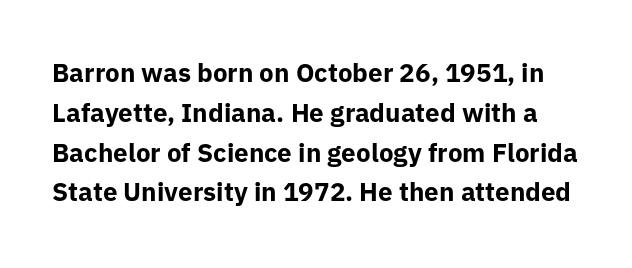
The image shows 26 px bold type, upright; set normal line spacing (1.53x), normal letter spacing, not underlined.
